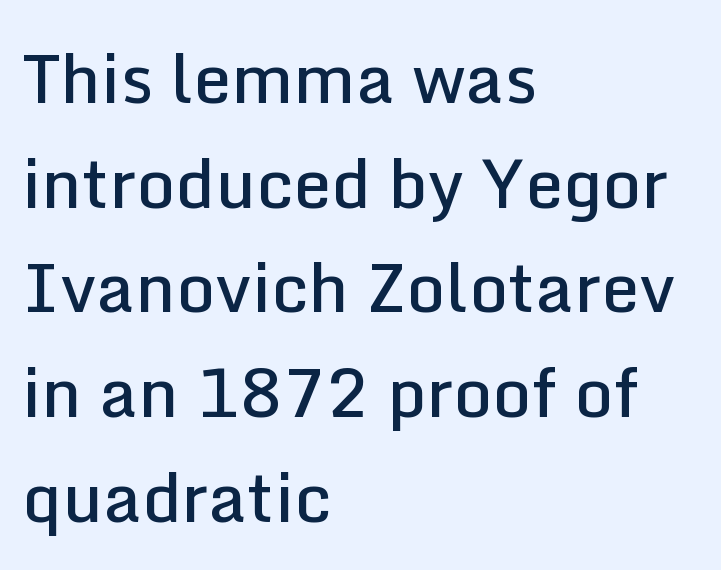
The image shows 68 px semibold sans-serif type, upright; set left-aligned, normal line spacing (1.54x), normal letter spacing, not underlined; low stroke contrast and a medium x-height.
